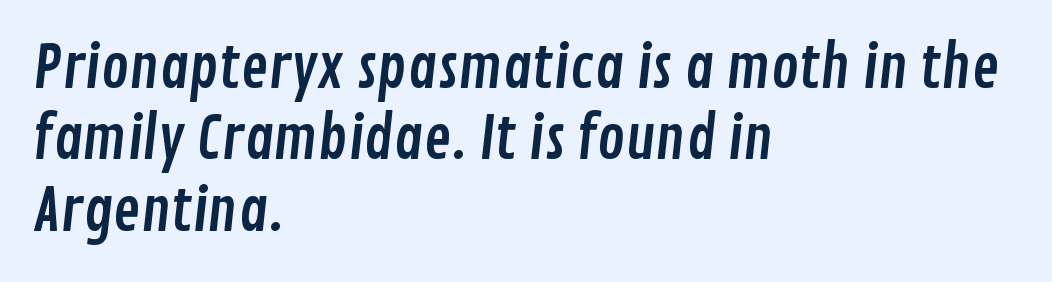
Q: Is the typeface a serif or a sans-serif typeface? A: Sans-serif.
Q: Is the text underlined? A: No.
Q: How is the paragraph aligned? A: Left-aligned.
Q: Is the spacing between letters normal or unusually wide? A: Normal.
Q: Width (condensed, normal, or wide)? A: Condensed.
Q: Stroke contrast? A: Low.
Q: x-height? A: Medium.
Q: Monospaced? A: No.
